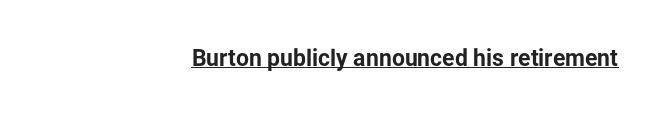
Q: Is the text bold? A: Yes.
Q: Is the text italic (slanted)? A: No, it is upright.
Q: Is the text underlined? A: Yes.
Q: How is the paragraph aligned? A: Right-aligned.
Q: Is the spacing between letters normal or unusually wide? A: Normal.
